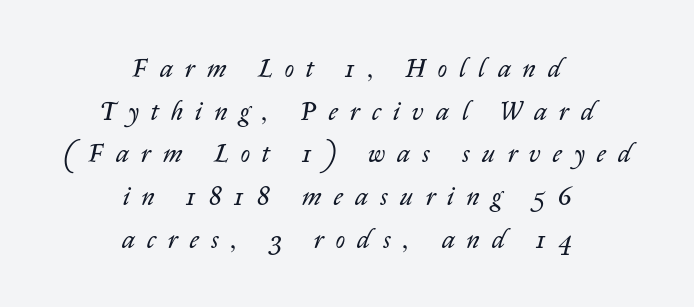
{"italic": "yes", "lean": "right", "slant_degrees": 14, "bold": "no", "underline": "no", "align": "center", "line_spacing": "normal", "line_spacing_ratio": 1.64, "letter_spacing": "wide", "letter_spacing_em": 0.48, "glyph_px": 26}
